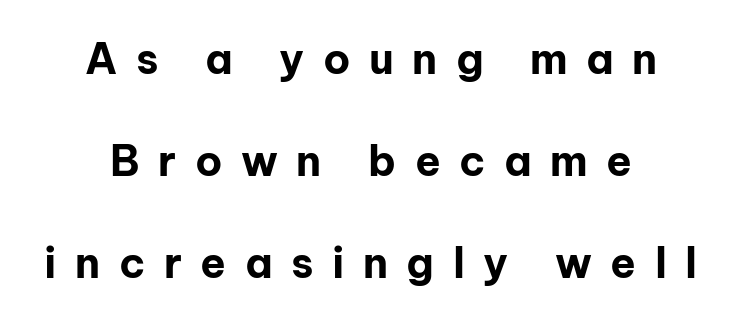
Q: Is the text bold? A: Yes.
Q: Is the text italic (slanted)? A: No, it is upright.
Q: Is the typeface a serif or a sans-serif typeface? A: Sans-serif.
Q: Is the text underlined? A: No.
Q: How is the paragraph aligned? A: Centered.
Q: Is the spacing between letters normal or unusually wide? A: Unusually wide.
Q: Is the spacing between lines tight, normal or loose? A: Loose.
Q: Width (condensed, normal, or wide)? A: Normal.
Q: Stroke contrast? A: Low.
Q: x-height? A: Medium.
Q: Monospaced? A: No.
